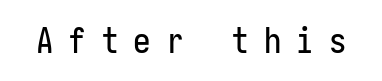
{"serif": "no", "italic": "no", "width": "condensed", "stroke_contrast": "low", "x_height": "medium", "underline": "no", "letter_spacing": "wide", "letter_spacing_em": 0.43, "glyph_px": 35}
